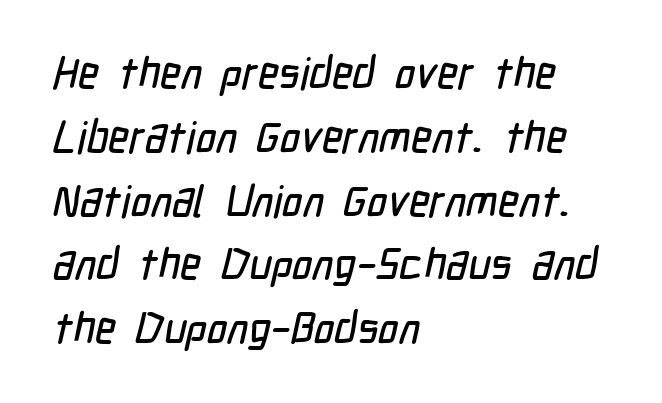
Q: Is the typeface a serif or a sans-serif typeface? A: Sans-serif.
Q: Is the text underlined? A: No.
Q: How is the paragraph aligned? A: Left-aligned.
Q: Is the spacing between letters normal or unusually wide? A: Normal.
Q: Is the spacing between lines tight, normal or loose? A: Normal.
Q: Width (condensed, normal, or wide)? A: Condensed.
Q: Stroke contrast? A: Low.
Q: x-height? A: Medium.
Q: Monospaced? A: No.
